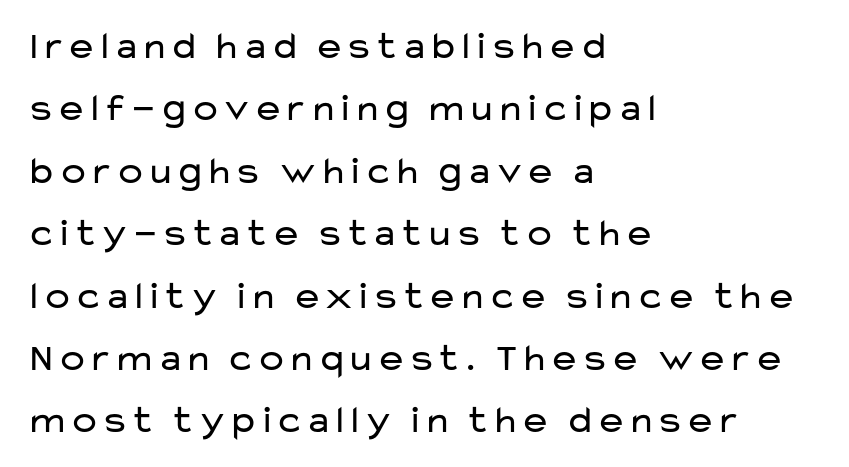
{"serif": "no", "italic": "no", "bold": "no", "weight": "regular", "width": "wide", "stroke_contrast": "low", "x_height": "medium", "monospaced": "no", "underline": "no", "align": "left", "line_spacing": "normal", "line_spacing_ratio": 1.6, "letter_spacing": "normal", "letter_spacing_em": 0.0, "glyph_px": 39}
